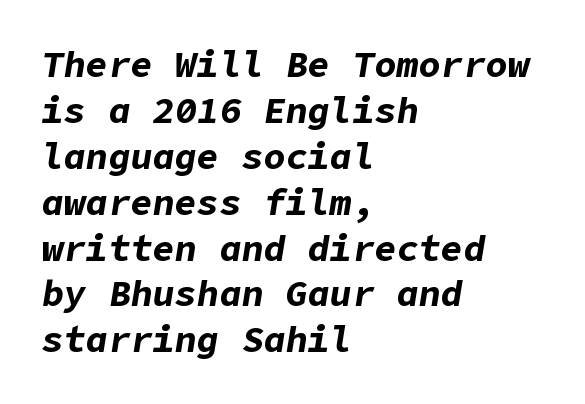
Q: Is the text bold? A: Yes.
Q: Is the text italic (slanted)? A: Yes, it leans right by about 9 degrees.
Q: Is the text underlined? A: No.
Q: How is the paragraph aligned? A: Left-aligned.
Q: Is the spacing between letters normal or unusually wide? A: Normal.
Q: Width (condensed, normal, or wide)? A: Normal.
Q: Stroke contrast? A: Low.
Q: x-height? A: Medium.
